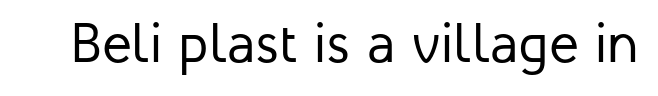
The image shows 56 px regular-weight sans-serif type, upright; set normal letter spacing, not underlined; low stroke contrast and a medium x-height.
